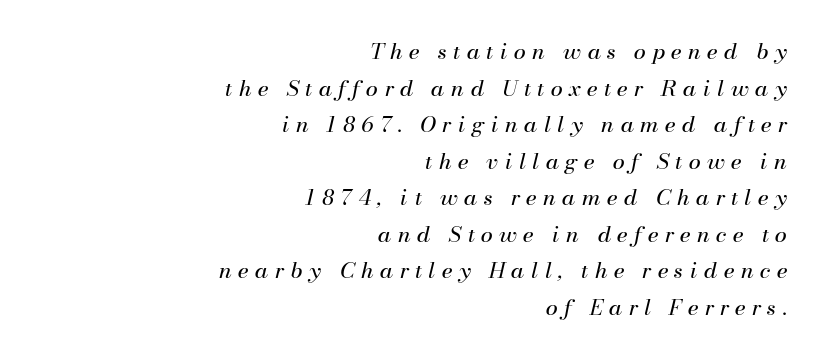
{"italic": "yes", "lean": "right", "slant_degrees": 13, "bold": "no", "underline": "no", "align": "right", "line_spacing": "normal", "line_spacing_ratio": 1.66, "letter_spacing": "wide", "letter_spacing_em": 0.29, "glyph_px": 22}
